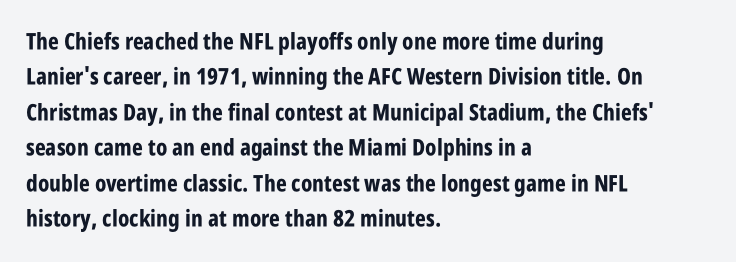
Q: Is the text bold? A: Yes.
Q: Is the text italic (slanted)? A: No, it is upright.
Q: Is the text underlined? A: No.
Q: How is the paragraph aligned? A: Left-aligned.
Q: Is the spacing between letters normal or unusually wide? A: Normal.
Q: Is the spacing between lines tight, normal or loose? A: Normal.
